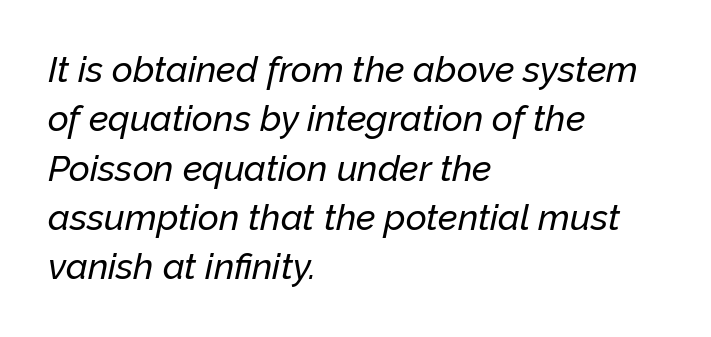
{"italic": "yes", "lean": "right", "slant_degrees": 12, "width": "normal", "stroke_contrast": "low", "x_height": "medium", "monospaced": "no", "underline": "no", "align": "left", "line_spacing": "normal", "line_spacing_ratio": 1.37, "letter_spacing": "normal", "letter_spacing_em": 0.0, "glyph_px": 36}
